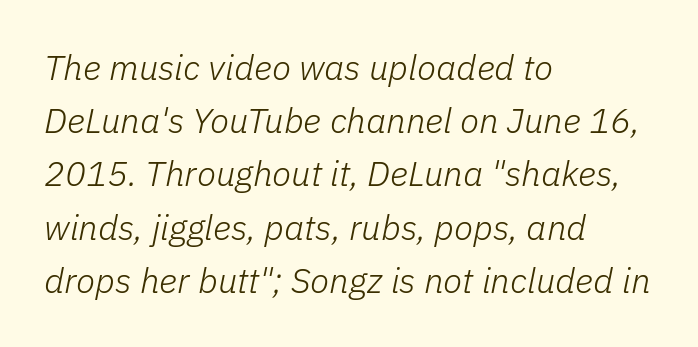
The image shows 35 px light type, italic (leaning right); set left-aligned, normal line spacing (1.52x), normal letter spacing, not underlined; low stroke contrast and a medium x-height.
